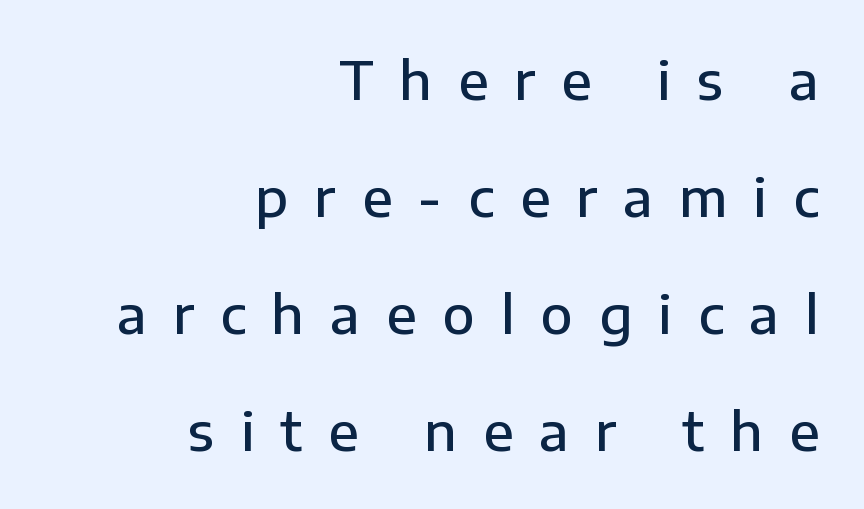
The image shows 53 px semibold sans-serif type, upright; set right-aligned, loose line spacing (2.21x), unusually wide letter spacing (+0.49 em), not underlined; low stroke contrast and a medium x-height.
